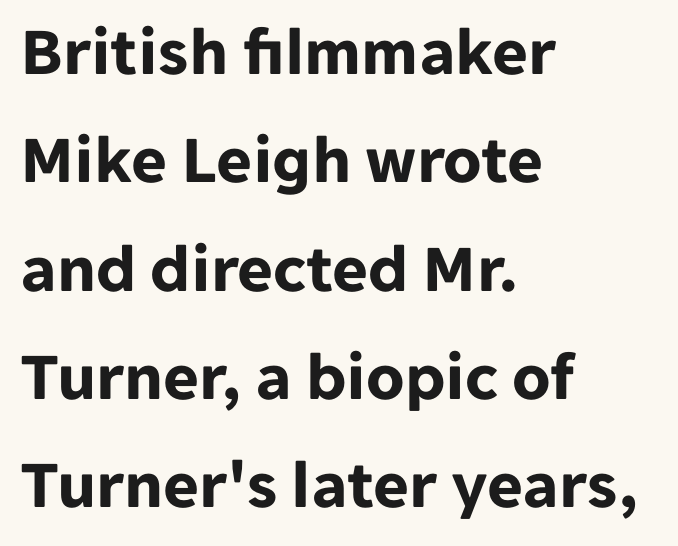
Q: Is the text bold? A: Yes.
Q: Is the text italic (slanted)? A: No, it is upright.
Q: Is the typeface a serif or a sans-serif typeface? A: Sans-serif.
Q: Is the text underlined? A: No.
Q: How is the paragraph aligned? A: Left-aligned.
Q: Is the spacing between letters normal or unusually wide? A: Normal.
Q: Is the spacing between lines tight, normal or loose? A: Normal.
Q: Width (condensed, normal, or wide)? A: Normal.
Q: Stroke contrast? A: Low.
Q: x-height? A: Medium.
Q: Monospaced? A: No.
